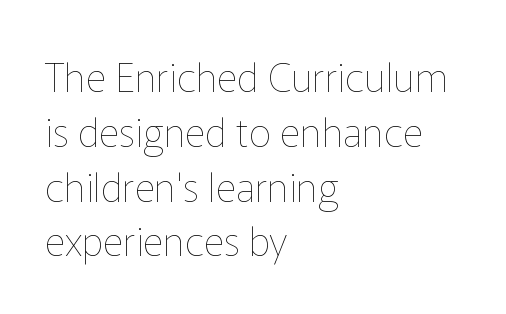
The image shows 40 px thin type, upright; set left-aligned, normal line spacing (1.37x), normal letter spacing, not underlined; low stroke contrast and a medium x-height.
